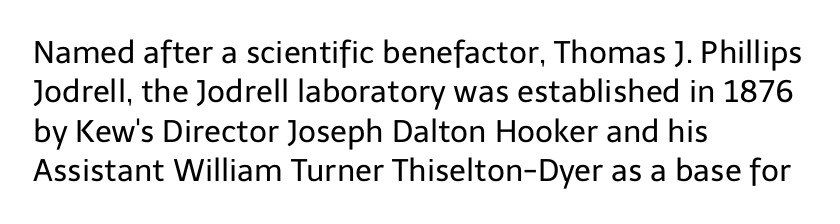
The image shows 31 px regular-weight sans-serif type, upright; set left-aligned, normal line spacing (1.27x), normal letter spacing, not underlined; low stroke contrast and a medium x-height.
